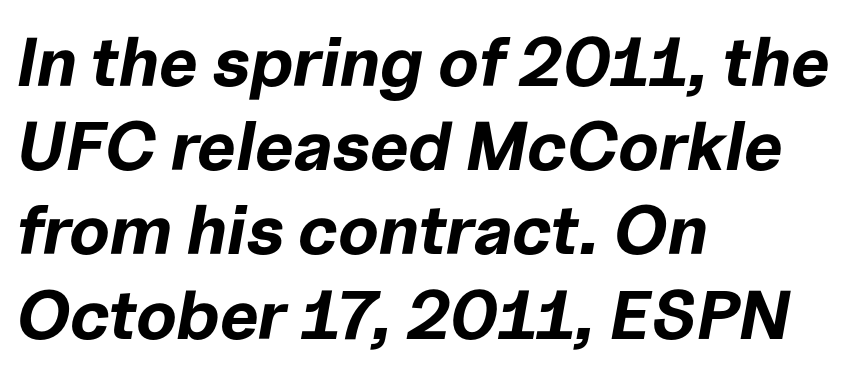
{"italic": "yes", "lean": "right", "slant_degrees": 10, "bold": "yes", "weight": "bold", "width": "normal", "stroke_contrast": "low", "x_height": "medium", "monospaced": "no", "underline": "no", "align": "left", "line_spacing_ratio": 1.22, "letter_spacing": "normal", "letter_spacing_em": 0.0, "glyph_px": 69}
